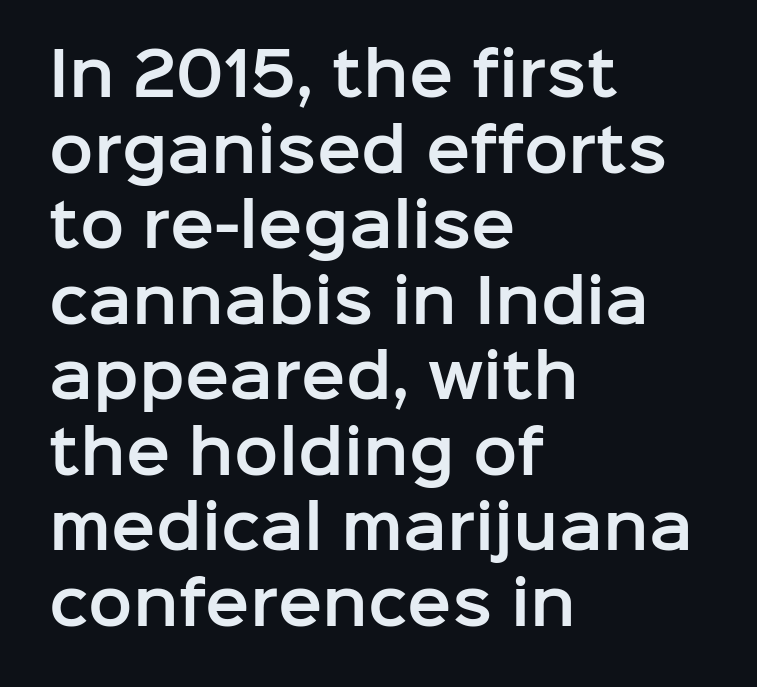
{"serif": "no", "italic": "no", "width": "normal", "stroke_contrast": "low", "x_height": "medium", "monospaced": "no", "underline": "no", "align": "left", "line_spacing": "normal", "line_spacing_ratio": 1.28, "letter_spacing": "normal", "letter_spacing_em": 0.0, "glyph_px": 59}
